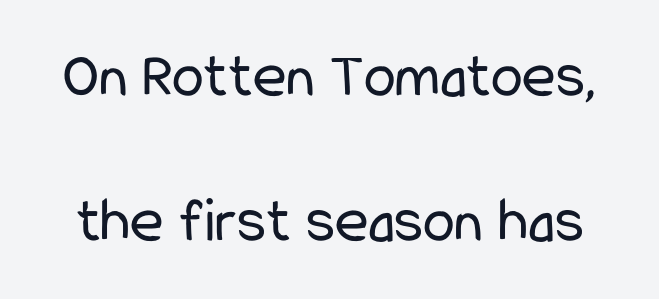
Has an underline been added? It has not. This is sans-serif lettering, the kind often seen on screens and signage. This is the regular roman posture of the typeface. The lines are spread far apart with generous leading.
